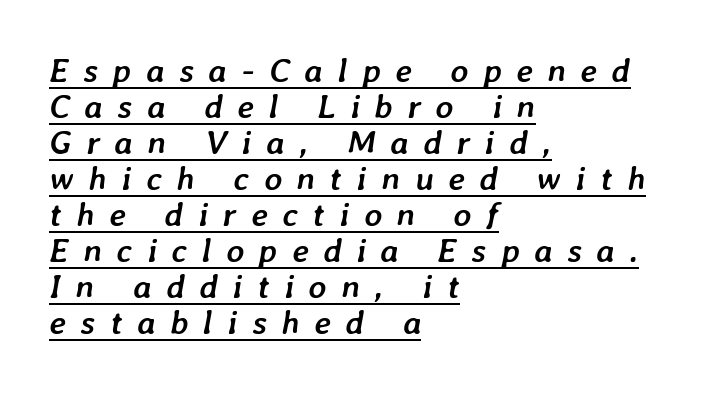
This sample has the flowing, uneven cadence of proportional lettering. The text carries the slant typical of an italic or oblique font. The face used here has the dense, thick strokes of a bold. A baseline rule has been typeset under these characters. Caption: multi-line text, flush left, ragged right.
